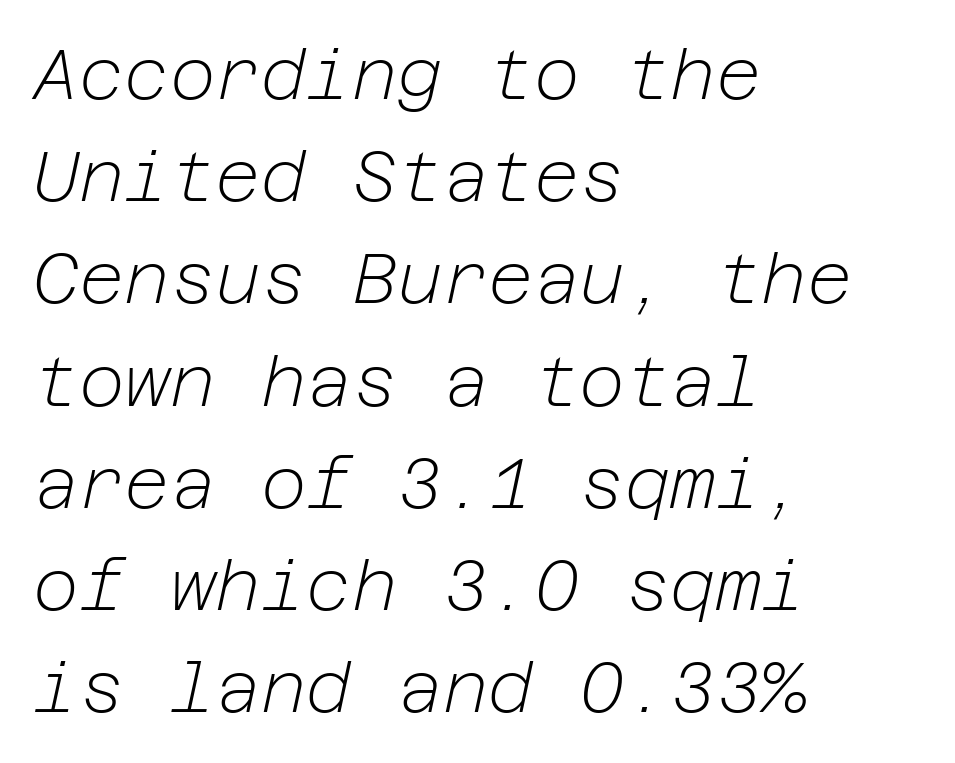
The text carries the slant typical of an italic or oblique font. In terms of letterspacing, this is plain default setting. The compositor pushed each line to the left boundary. Clear beneath every line of the passage. Does the leading feel generous? No, just average.
